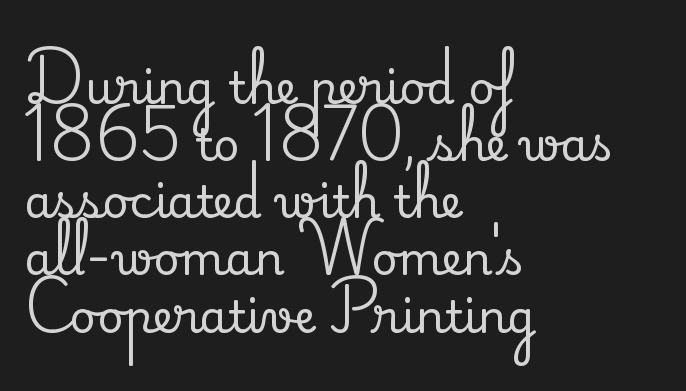
Q: Is the text italic (slanted)? A: No, it is upright.
Q: Is the typeface a serif or a sans-serif typeface? A: Serif.
Q: Is the text underlined? A: No.
Q: How is the paragraph aligned? A: Left-aligned.
Q: Is the spacing between letters normal or unusually wide? A: Normal.
Q: Is the spacing between lines tight, normal or loose? A: Normal.
Q: Width (condensed, normal, or wide)? A: Normal.
Q: Stroke contrast? A: Medium.
Q: x-height? A: Small.
Q: Monospaced? A: No.
